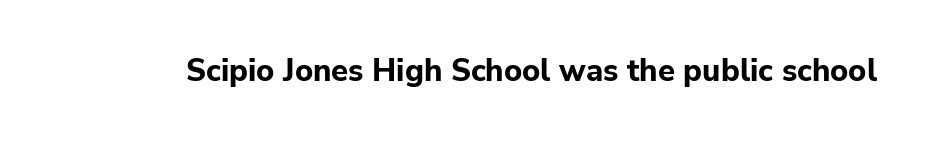
You could call the tracking neutral — neither tight nor loose. Stroke terminals: plain, sans-serif. The passage shown is typed in a proportional face where columns would drift. Italic: no, the glyphs are upright roman. Heft: maximum for text — a bold.
